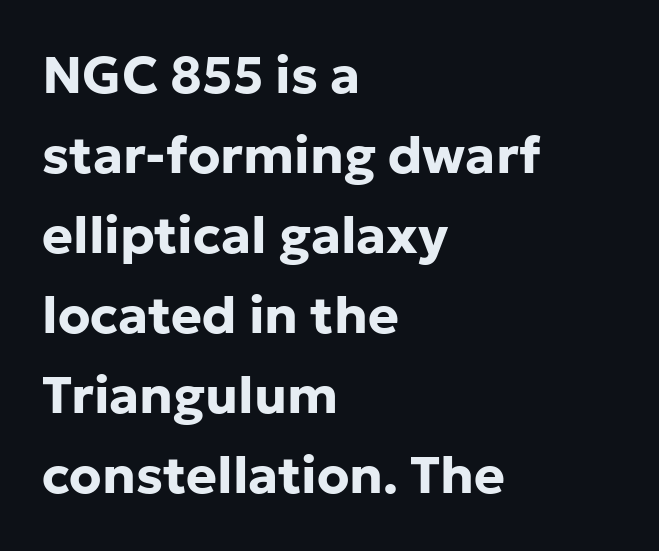
Q: Is the text bold? A: Yes.
Q: Is the text italic (slanted)? A: No, it is upright.
Q: Is the typeface a serif or a sans-serif typeface? A: Sans-serif.
Q: Is the text underlined? A: No.
Q: How is the paragraph aligned? A: Left-aligned.
Q: Is the spacing between letters normal or unusually wide? A: Normal.
Q: Is the spacing between lines tight, normal or loose? A: Normal.
Q: Width (condensed, normal, or wide)? A: Normal.
Q: Stroke contrast? A: Low.
Q: x-height? A: Medium.
Q: Monospaced? A: No.
